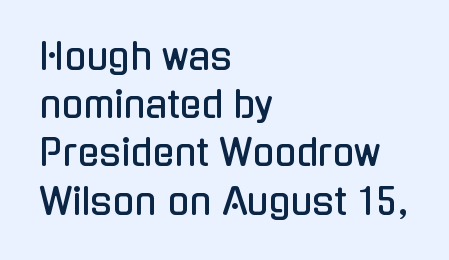
The image shows 36 px condensed sans-serif type, upright; set left-aligned, normal line spacing (1.34x), normal letter spacing, not underlined; low stroke contrast and a medium x-height.
